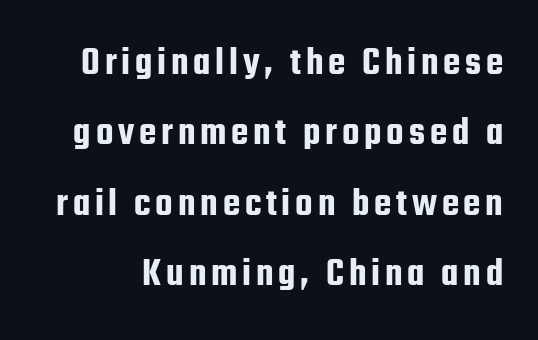
The letters stand straight up with perfectly vertical stems. This sample has the flowing, uneven cadence of proportional lettering. Lines of text with bare space underneath. The passage shown is typeset with a sans-serif family.
